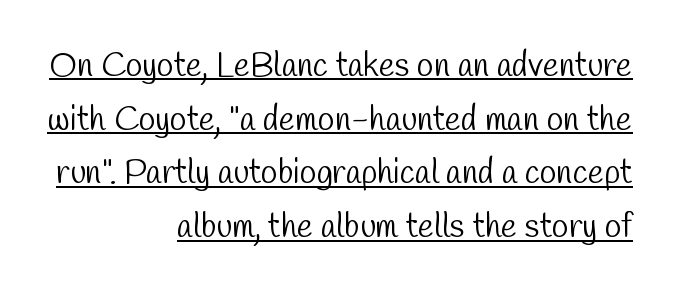
The image shows 34 px light, condensed sans-serif type; set right-aligned, normal line spacing (1.58x), normal letter spacing, underlined; low stroke contrast and a medium x-height.
